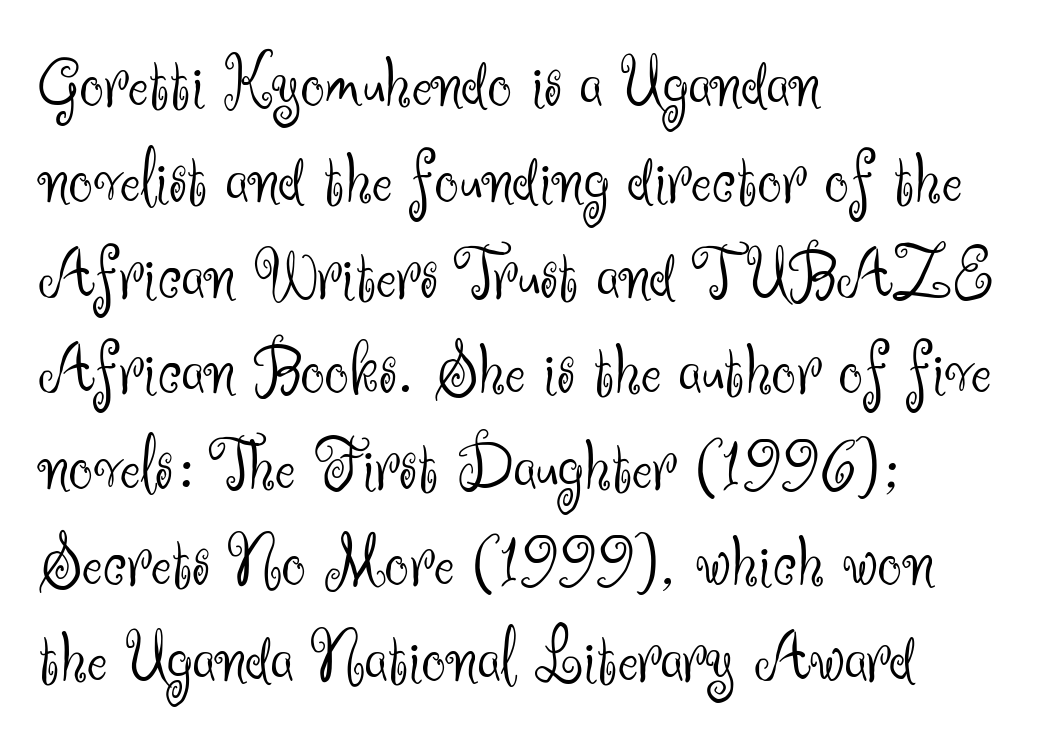
Teacher's note: observe the even left margin — that is flush-left alignment. Clear beneath every line of the passage. Quick note: not italic, upright. A light-to-regular cut is what we see here. The passage shown is typeset with a sans-serif family.
